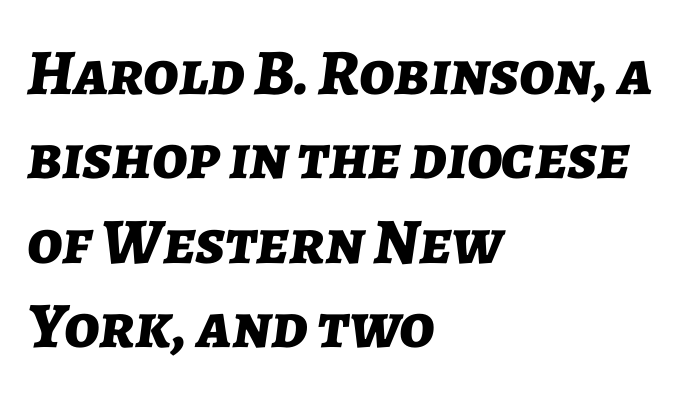
Q: Is the text bold? A: Yes.
Q: Is the text italic (slanted)? A: Yes, it leans right by about 7 degrees.
Q: Is the text underlined? A: No.
Q: How is the paragraph aligned? A: Left-aligned.
Q: Is the spacing between letters normal or unusually wide? A: Normal.
Q: Is the spacing between lines tight, normal or loose? A: Normal.
Q: Width (condensed, normal, or wide)? A: Normal.
Q: Stroke contrast? A: Low.
Q: x-height? A: Medium.
Q: Monospaced? A: No.
